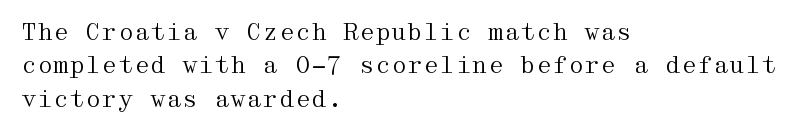
How would I describe the line gaps? Plain and ordinary. Just letters on the line, the space beneath them empty. Alignment: flush left. In terms of posture, this sample is upright.
